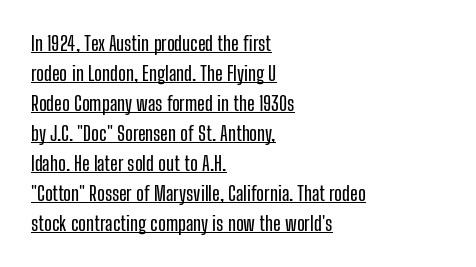
{"italic": "no", "underline": "yes", "align": "left", "line_spacing": "normal", "line_spacing_ratio": 1.5, "letter_spacing": "normal", "letter_spacing_em": 0.0, "glyph_px": 20}
